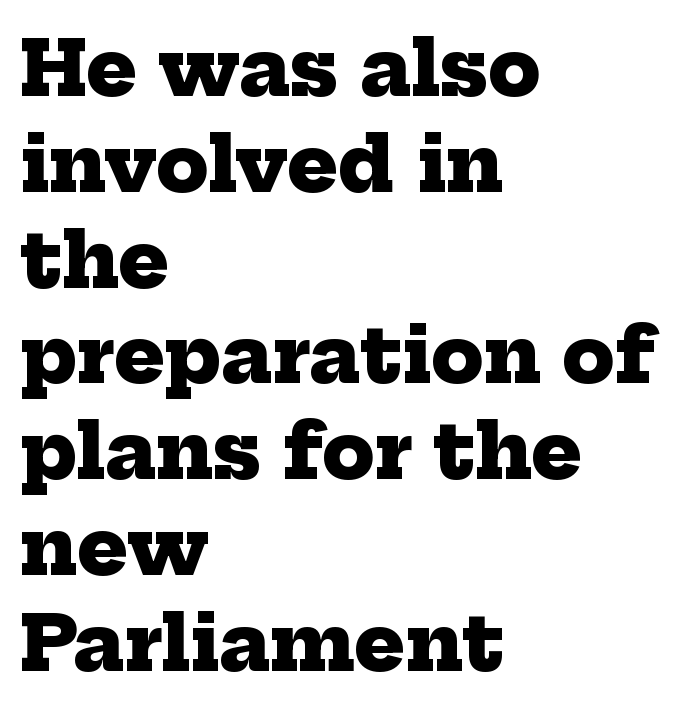
Where is the straight margin? On the left. Students, note that the glyphs here touch the page at normal intervals. The face used here is seriffed, in the tradition of book romans. Horizontal bands of white between lines are of average thickness. Summary of weight: heavy, a full bold.
